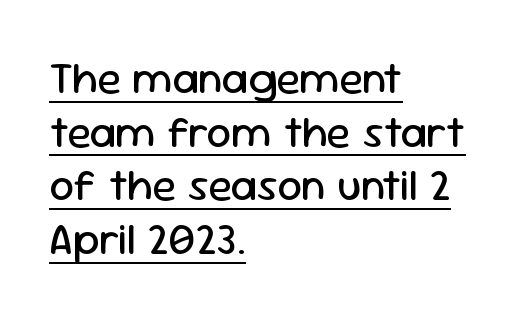
The image shows 44 px regular-weight sans-serif type, upright; set left-aligned, line spacing 1.22x, normal letter spacing, underlined; low stroke contrast and a medium x-height.
